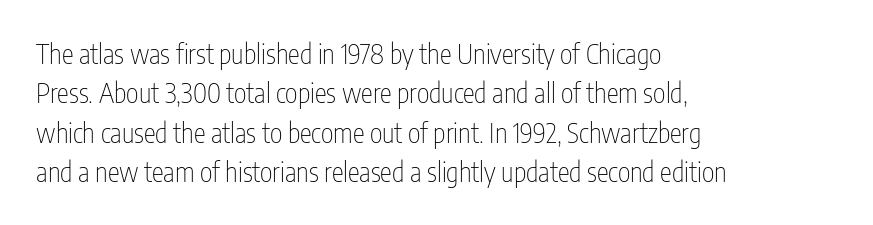
Q: Is the text bold? A: No.
Q: Is the text italic (slanted)? A: No, it is upright.
Q: Is the text underlined? A: No.
Q: How is the paragraph aligned? A: Left-aligned.
Q: Is the spacing between letters normal or unusually wide? A: Normal.
Q: Is the spacing between lines tight, normal or loose? A: Normal.
